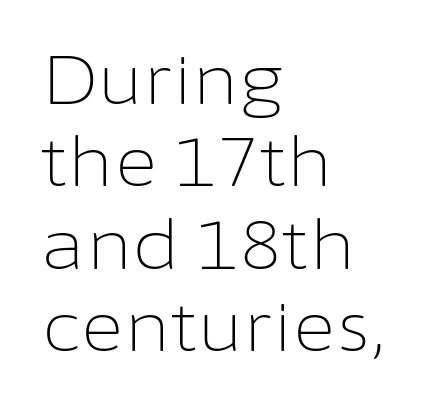
Teacher's note: observe the even left margin — that is flush-left alignment. Is this a fixed-width face? No — the glyphs have proportional, varying widths. Stems and bowls with no extra thickness — not bold. Each row of text sits above clean, open space.
